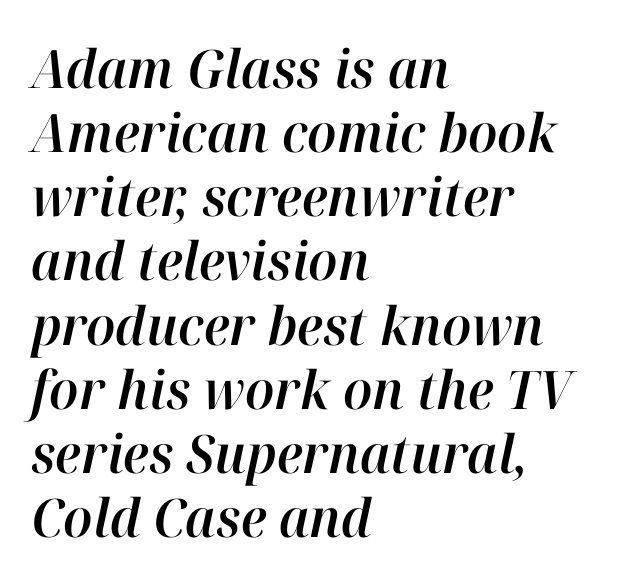
Q: Is the text italic (slanted)? A: Yes, it leans right by about 12 degrees.
Q: Is the text underlined? A: No.
Q: How is the paragraph aligned? A: Left-aligned.
Q: Is the spacing between letters normal or unusually wide? A: Normal.
Q: Width (condensed, normal, or wide)? A: Normal.
Q: Stroke contrast? A: High.
Q: x-height? A: Medium.
Q: Monospaced? A: No.
